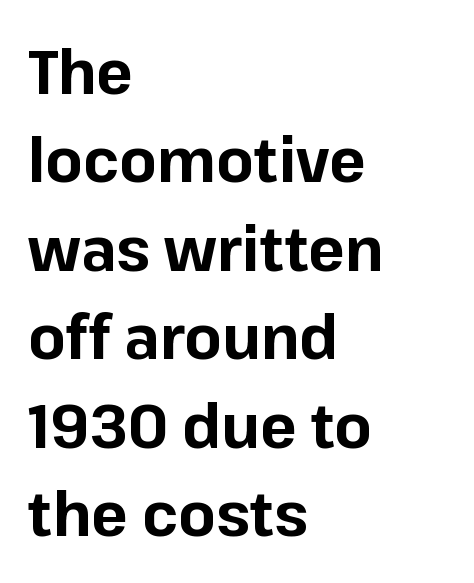
Q: Is the text bold? A: Yes.
Q: Is the text italic (slanted)? A: No, it is upright.
Q: Is the typeface a serif or a sans-serif typeface? A: Sans-serif.
Q: Is the text underlined? A: No.
Q: How is the paragraph aligned? A: Left-aligned.
Q: Is the spacing between letters normal or unusually wide? A: Normal.
Q: Is the spacing between lines tight, normal or loose? A: Normal.
Q: Width (condensed, normal, or wide)? A: Normal.
Q: Stroke contrast? A: Low.
Q: x-height? A: Medium.
Q: Monospaced? A: No.
